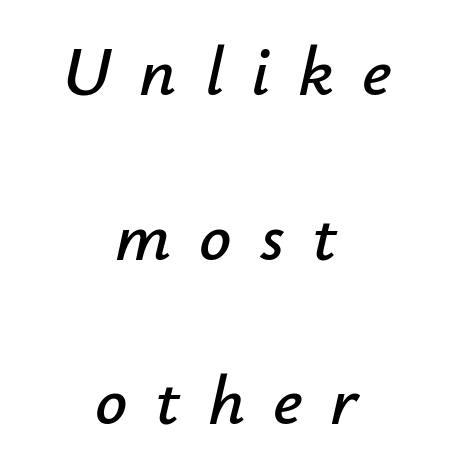
The image shows 71 px text type, italic (leaning right); set centered, loose line spacing (2.32x), unusually wide letter spacing (+0.39 em), not underlined; low stroke contrast and a small x-height.
